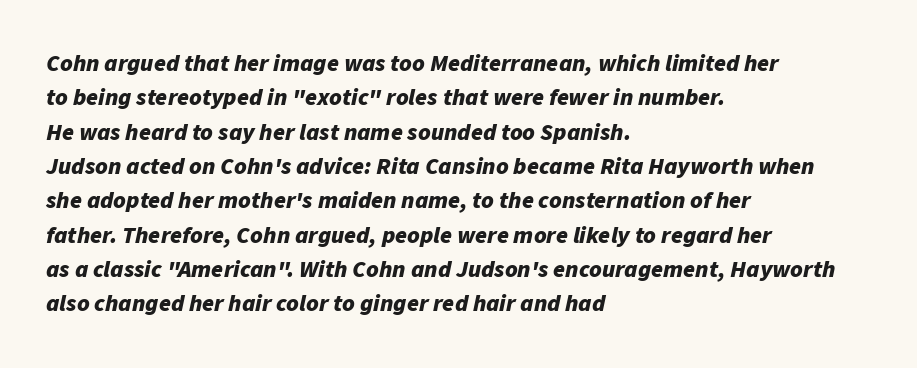
Q: Is the text bold? A: Yes.
Q: Is the text italic (slanted)? A: Yes, it leans right by about 11 degrees.
Q: Is the text underlined? A: No.
Q: How is the paragraph aligned? A: Left-aligned.
Q: Is the spacing between letters normal or unusually wide? A: Normal.
Q: Is the spacing between lines tight, normal or loose? A: Normal.
